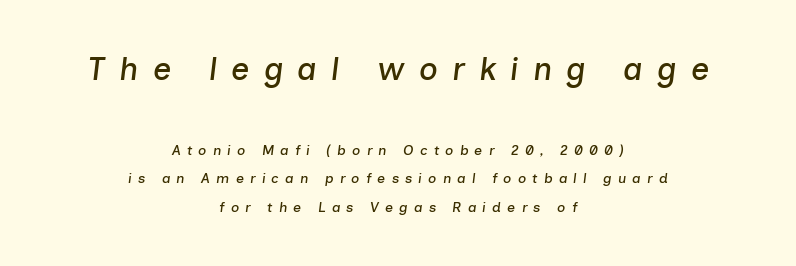
Q: Is the text italic (slanted)? A: Yes, it leans right by about 7 degrees.
Q: Is the text underlined? A: No.
Q: How is the paragraph aligned? A: Centered.
Q: Is the spacing between letters normal or unusually wide? A: Unusually wide.
Q: Is the spacing between lines tight, normal or loose? A: Loose.
Q: Which block of text is set in a larger size, the first (top) or the second (bottom)? A: The first (top) one.
Q: Width (condensed, normal, or wide)? A: Normal.
Q: Stroke contrast? A: Low.
Q: x-height? A: Medium.
Q: Monospaced? A: No.
